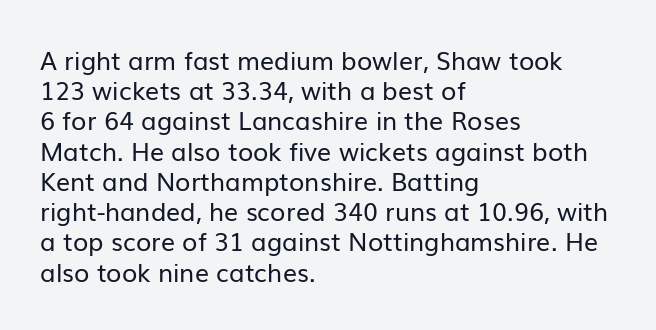
{"italic": "no", "bold": "no", "underline": "no", "align": "left", "line_spacing_ratio": 1.21, "letter_spacing": "normal", "letter_spacing_em": 0.0, "glyph_px": 25}
